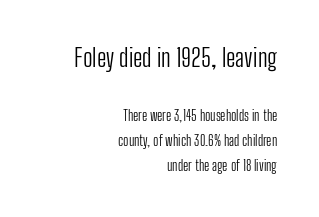
Q: Is the text bold? A: No.
Q: Is the text italic (slanted)? A: No, it is upright.
Q: Is the text underlined? A: No.
Q: How is the paragraph aligned? A: Right-aligned.
Q: Is the spacing between letters normal or unusually wide? A: Normal.
Q: Which block of text is set in a larger size, the first (top) or the second (bottom)? A: The first (top) one.
